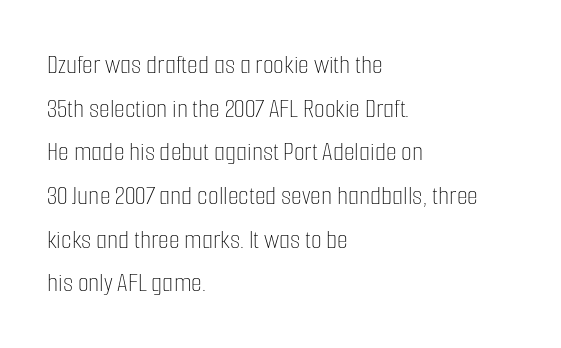
{"italic": "no", "bold": "no", "weight": "thin", "width": "condensed", "stroke_contrast": "low", "x_height": "medium", "monospaced": "no", "underline": "no", "align": "left", "line_spacing": "normal", "line_spacing_ratio": 1.56, "letter_spacing": "normal", "letter_spacing_em": 0.0, "glyph_px": 28}
